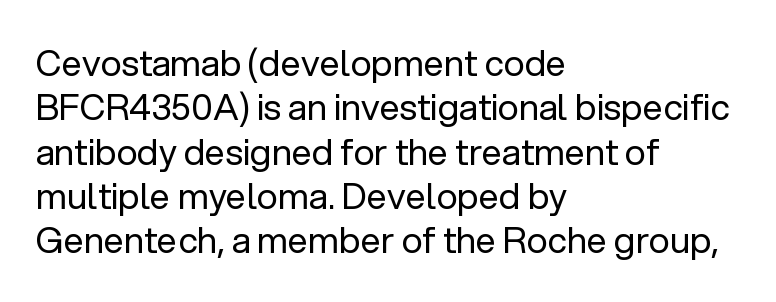
{"serif": "no", "italic": "no", "bold": "no", "weight": "regular", "width": "normal", "stroke_contrast": "low", "x_height": "medium", "monospaced": "no", "underline": "no", "align": "left", "line_spacing_ratio": 1.23, "letter_spacing": "normal", "letter_spacing_em": 0.0, "glyph_px": 36}
